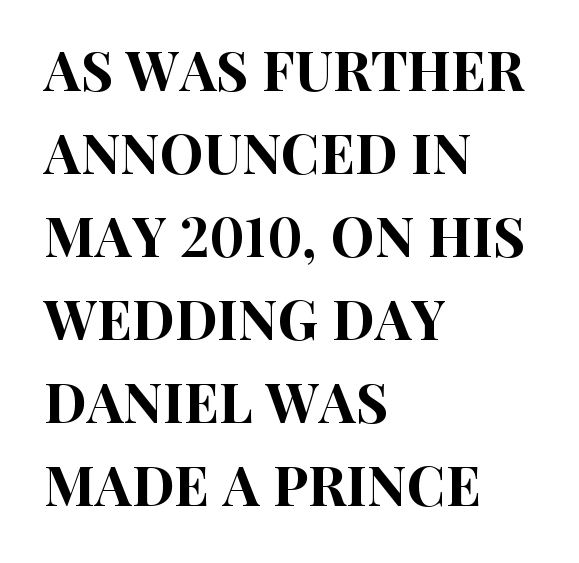
The image shows 55 px condensed sans-serif type, upright; set left-aligned, normal line spacing (1.51x), normal letter spacing, not underlined; high stroke contrast and a large x-height.
